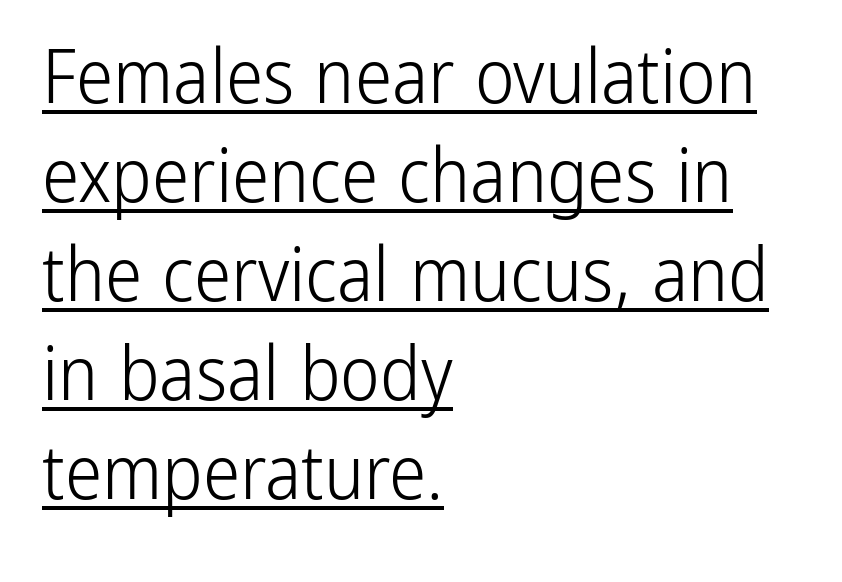
{"serif": "no", "italic": "no", "bold": "no", "weight": "light", "width": "condensed", "stroke_contrast": "low", "x_height": "medium", "monospaced": "no", "underline": "yes", "align": "left", "line_spacing": "normal", "line_spacing_ratio": 1.32, "letter_spacing": "normal", "letter_spacing_em": 0.0, "glyph_px": 75}
